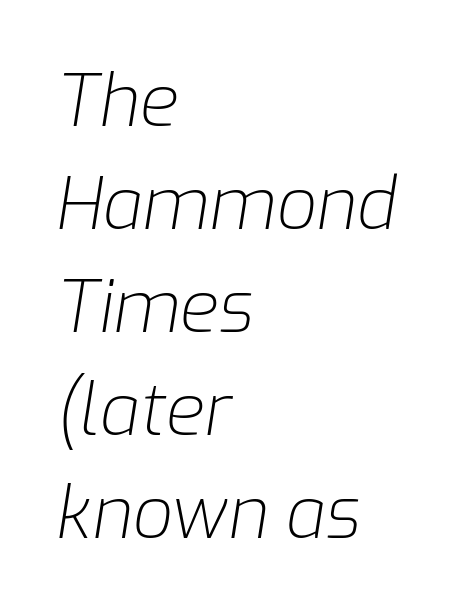
{"italic": "yes", "lean": "right", "slant_degrees": 9, "bold": "no", "weight": "light", "width": "normal", "stroke_contrast": "low", "x_height": "medium", "monospaced": "no", "underline": "no", "align": "left", "line_spacing": "normal", "line_spacing_ratio": 1.45, "letter_spacing": "normal", "letter_spacing_em": 0.0, "glyph_px": 71}
